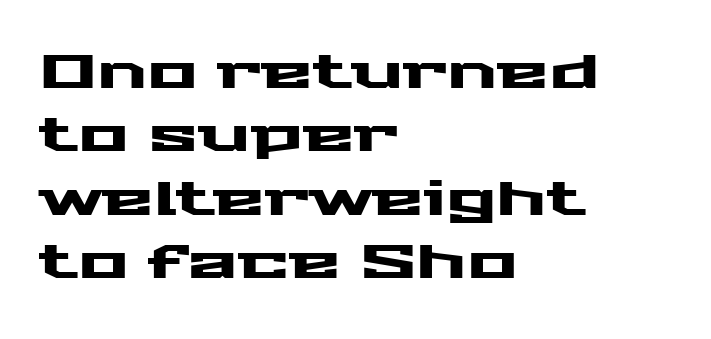
Leading matches the norm, producing a regular column. The passage shown has conventional tracking throughout. In terms of posture, this sample is upright. The foot of each line stays bare and open. This sample has the flowing, uneven cadence of proportional lettering. Classification — sans serif.
